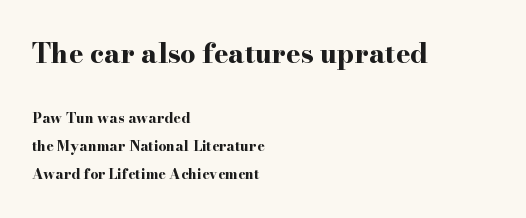
Q: Is the text bold? A: Yes.
Q: Is the text italic (slanted)? A: No, it is upright.
Q: Is the text underlined? A: No.
Q: How is the paragraph aligned? A: Left-aligned.
Q: Is the spacing between letters normal or unusually wide? A: Normal.
Q: Is the spacing between lines tight, normal or loose? A: Loose.
Q: Which block of text is set in a larger size, the first (top) or the second (bottom)? A: The first (top) one.
